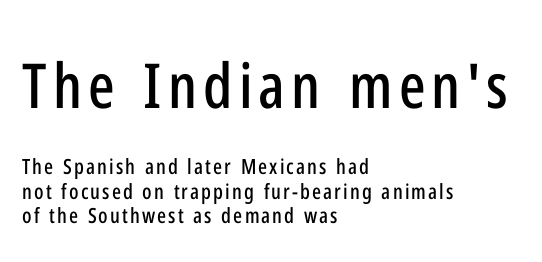
Q: Is the text italic (slanted)? A: No, it is upright.
Q: Is the typeface a serif or a sans-serif typeface? A: Sans-serif.
Q: Is the text underlined? A: No.
Q: How is the paragraph aligned? A: Left-aligned.
Q: Which block of text is set in a larger size, the first (top) or the second (bottom)? A: The first (top) one.
Q: Width (condensed, normal, or wide)? A: Condensed.
Q: Stroke contrast? A: Low.
Q: x-height? A: Medium.
Q: Monospaced? A: No.
